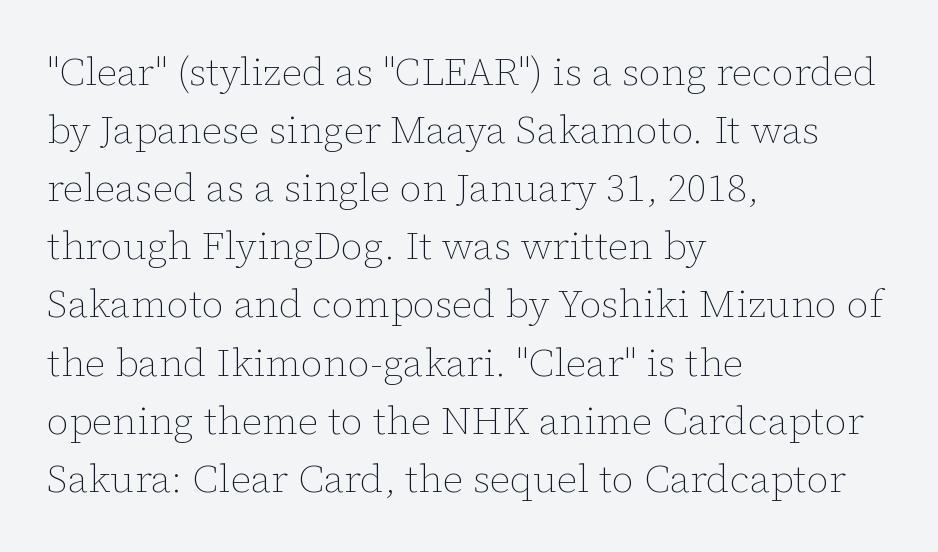
The image shows 39 px thin type, upright; set left-aligned, normal line spacing (1.49x), normal letter spacing, not underlined; low stroke contrast and a medium x-height.
